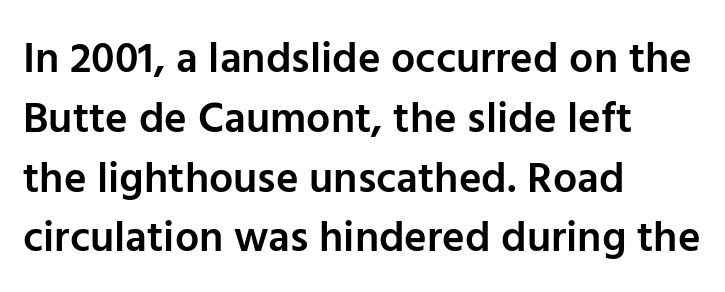
The image shows 43 px semibold sans-serif type, upright; set left-aligned, normal line spacing (1.39x), normal letter spacing, not underlined; low stroke contrast and a medium x-height.
